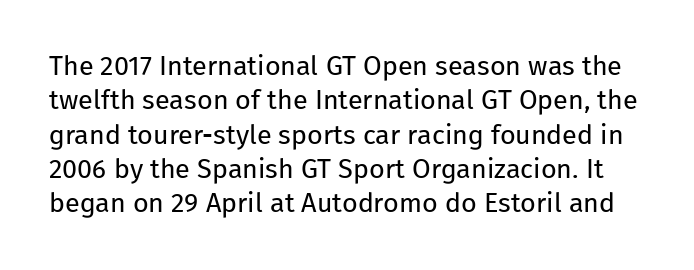
Q: Is the text bold? A: No.
Q: Is the text italic (slanted)? A: No, it is upright.
Q: Is the text underlined? A: No.
Q: Is the spacing between letters normal or unusually wide? A: Normal.
Q: Is the spacing between lines tight, normal or loose? A: Normal.
